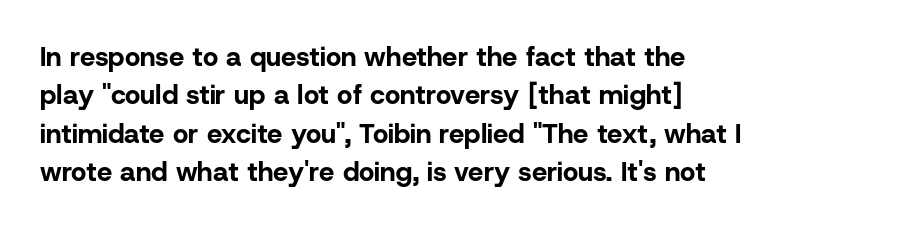
{"italic": "no", "bold": "yes", "underline": "no", "align": "left", "line_spacing": "normal", "line_spacing_ratio": 1.42, "letter_spacing": "normal", "letter_spacing_em": 0.0, "glyph_px": 27}
